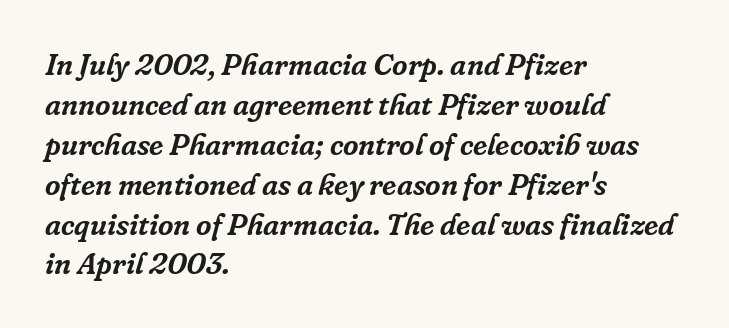
The image shows 30 px serif type, italic (leaning right); set left-aligned, normal line spacing (1.33x), normal letter spacing, not underlined; low stroke contrast and a medium x-height.
